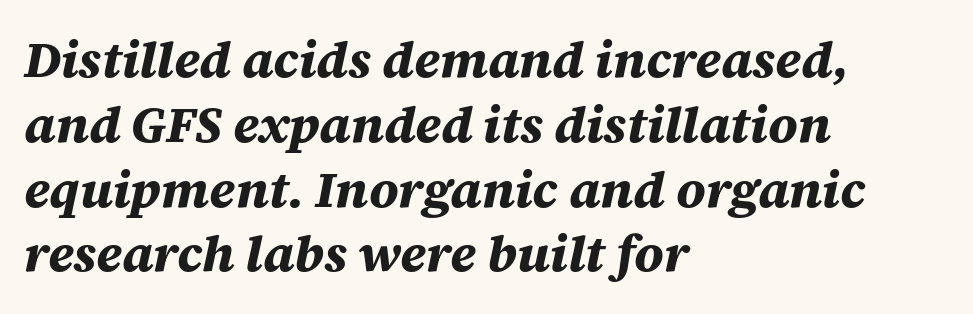
Q: Is the text bold? A: Yes.
Q: Is the text italic (slanted)? A: Yes, it leans right by about 12 degrees.
Q: Is the text underlined? A: No.
Q: How is the paragraph aligned? A: Left-aligned.
Q: Is the spacing between letters normal or unusually wide? A: Normal.
Q: Is the spacing between lines tight, normal or loose? A: Normal.
Q: Width (condensed, normal, or wide)? A: Normal.
Q: Stroke contrast? A: Medium.
Q: x-height? A: Large.
Q: Monospaced? A: No.
